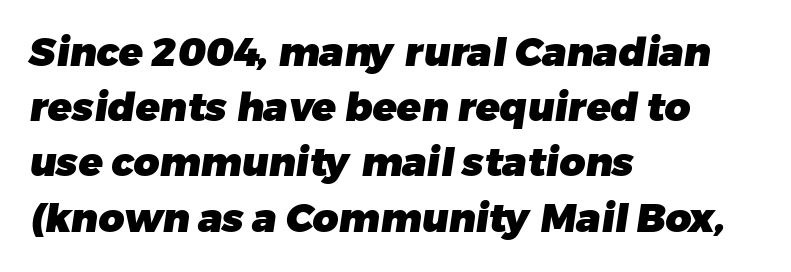
Q: Is the text bold? A: Yes.
Q: Is the typeface a serif or a sans-serif typeface? A: Sans-serif.
Q: Is the text underlined? A: No.
Q: How is the paragraph aligned? A: Left-aligned.
Q: Is the spacing between letters normal or unusually wide? A: Normal.
Q: Is the spacing between lines tight, normal or loose? A: Normal.
Q: Width (condensed, normal, or wide)? A: Normal.
Q: Stroke contrast? A: Low.
Q: x-height? A: Medium.
Q: Monospaced? A: No.
